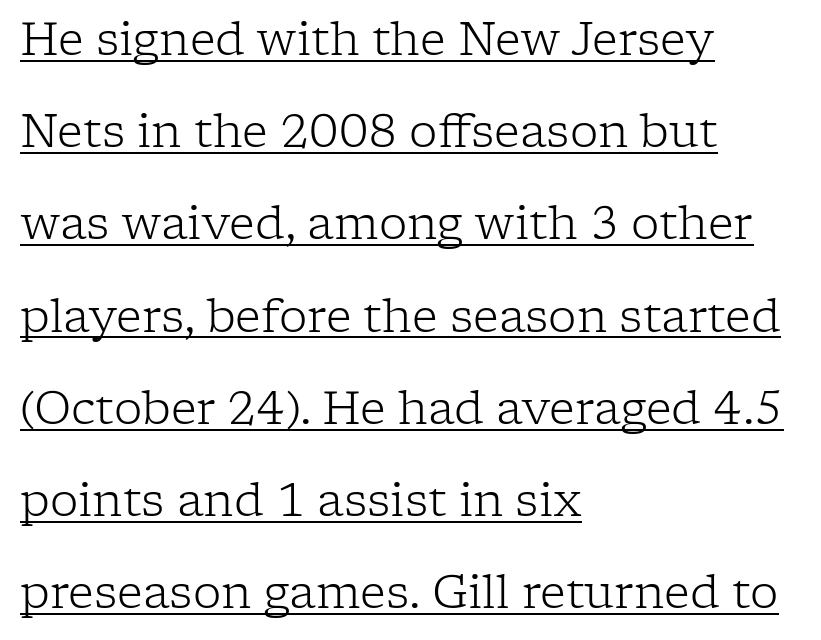
No chunkiness to these letters — they're not bold. Is there much room between lines? Yes — plenty of vertical air separates them. The letters stand straight up with perfectly vertical stems. If you drew a ruler down the left edge, every line would touch it. Do the characters align in a grid? No, the font is proportional. Regarding serifs, this sample has them.
